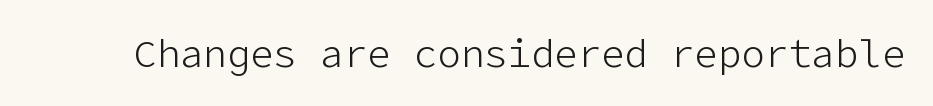
Q: Is the text bold? A: No.
Q: Is the text italic (slanted)? A: No, it is upright.
Q: Is the typeface a serif or a sans-serif typeface? A: Sans-serif.
Q: Is the text underlined? A: No.
Q: Is the spacing between letters normal or unusually wide? A: Normal.
Q: Width (condensed, normal, or wide)? A: Normal.
Q: Stroke contrast? A: Low.
Q: x-height? A: Medium.
